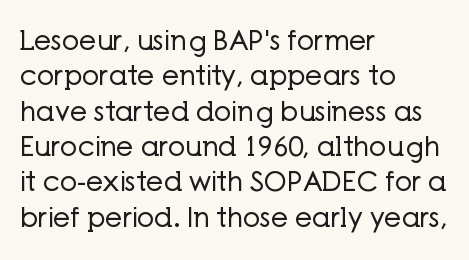
{"italic": "no", "bold": "no", "underline": "no", "align": "left", "line_spacing": "normal", "line_spacing_ratio": 1.31, "letter_spacing": "normal", "letter_spacing_em": 0.0, "glyph_px": 27}
